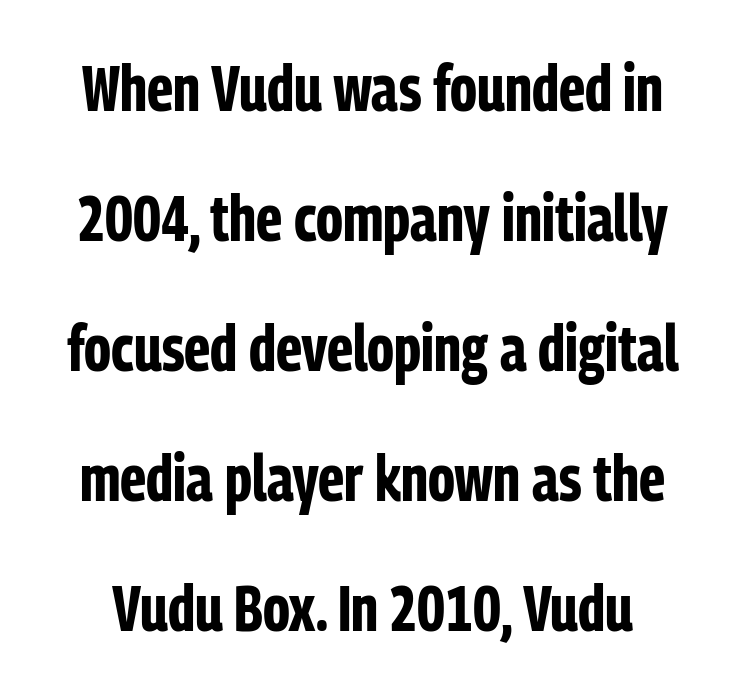
The image shows 64 px bold, condensed sans-serif type, upright; set loose line spacing (2.03x), normal letter spacing, not underlined; low stroke contrast and a medium x-height.
